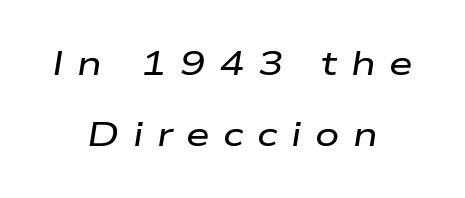
The image shows 34 px wide type, italic (leaning right); set centered, loose line spacing (2.08x), unusually wide letter spacing (+0.4 em), not underlined; low stroke contrast and a medium x-height.
